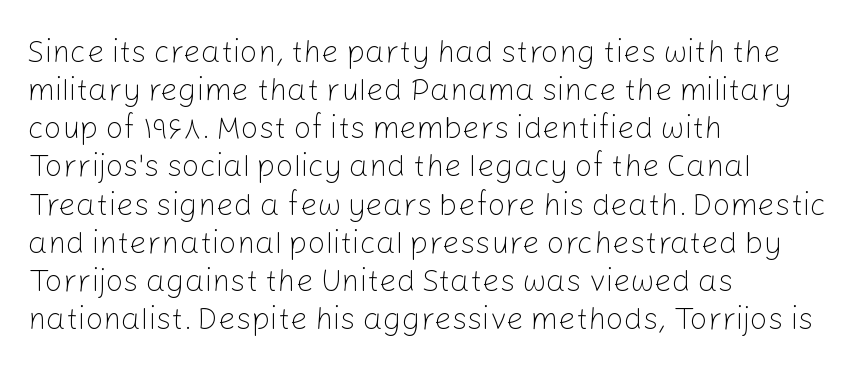
The strokes are not fattened; the text isn't bold. Inter-character spacing is left at the font's built-in metrics. The axis of the letterforms is exactly vertical. The passage shown is typeset with a sans-serif family.
